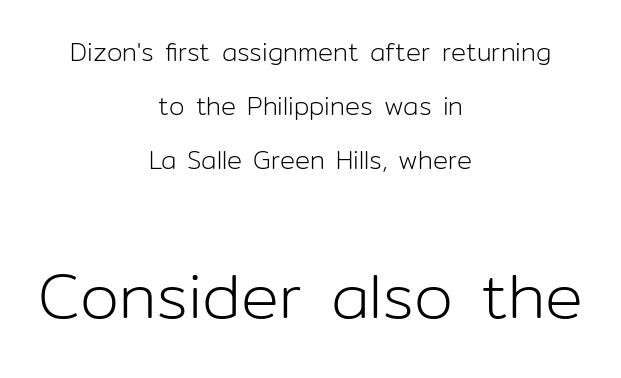
The image shows 63 px light sans-serif type, upright; set centered, loose line spacing (2.17x), normal letter spacing, not underlined; the second (bottom) block is 2.52x larger; low stroke contrast and a medium x-height.
